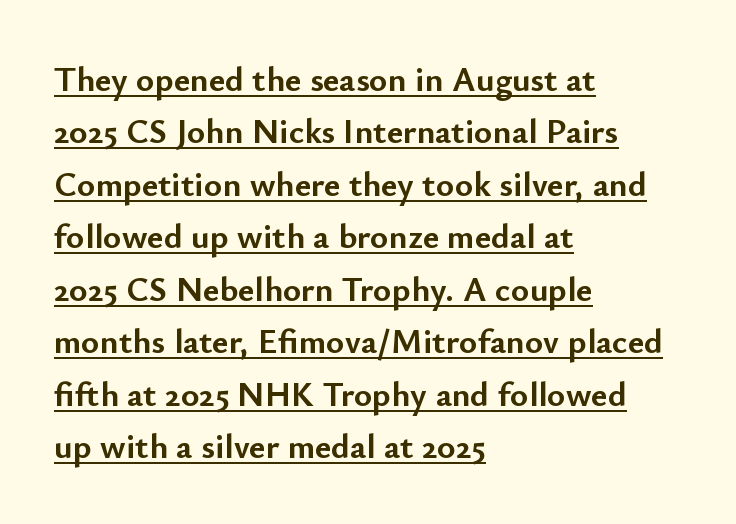
{"serif": "no", "italic": "no", "bold": "yes", "weight": "semibold", "width": "normal", "stroke_contrast": "low", "x_height": "small", "monospaced": "no", "underline": "yes", "align": "left", "line_spacing": "normal", "line_spacing_ratio": 1.5, "letter_spacing": "normal", "letter_spacing_em": 0.0, "glyph_px": 35}
